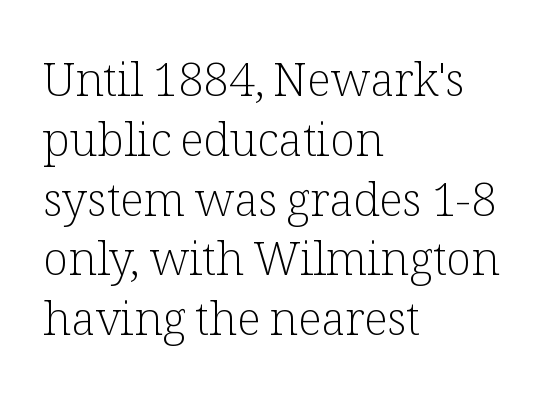
When letters stand straight like this, we call the style roman or upright. Do the characters align in a grid? No, the font is proportional. The letterforms sit shoulder to shoulder at normal distance. Underline: absent.
